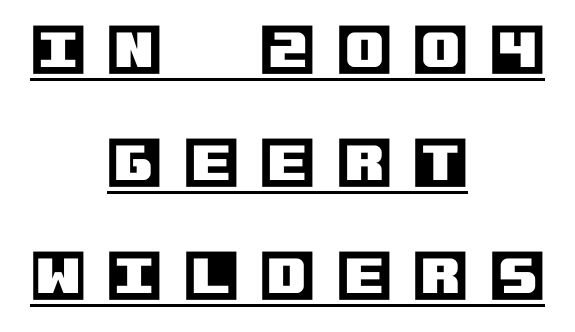
The image shows 56 px text type, upright; set centered, loose line spacing (2.02x), unusually wide letter spacing (+0.39 em), underlined; a large x-height.
